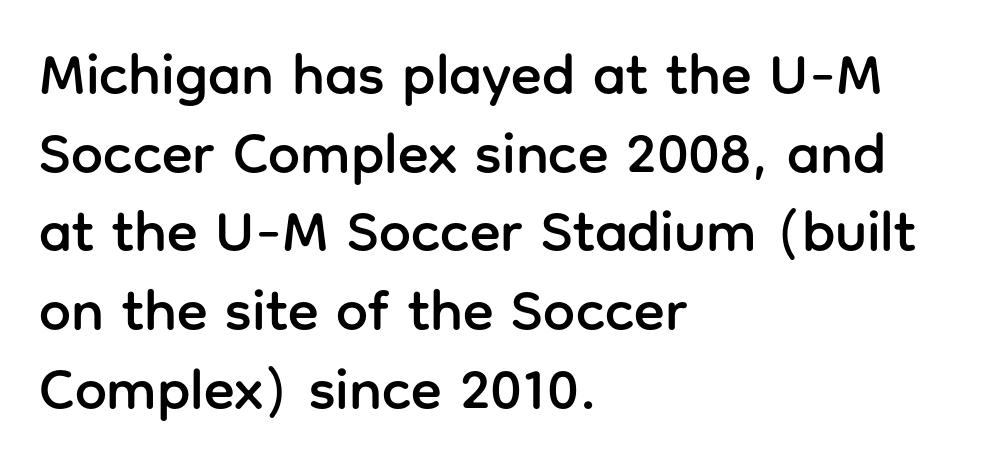
{"serif": "no", "italic": "no", "width": "normal", "stroke_contrast": "low", "x_height": "medium", "monospaced": "no", "underline": "no", "align": "left", "line_spacing": "normal", "line_spacing_ratio": 1.38, "letter_spacing": "normal", "letter_spacing_em": 0.0, "glyph_px": 57}
